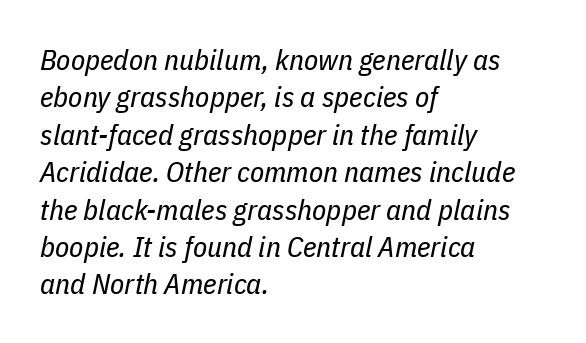
In terms of letterspacing, this is plain default setting. Type without underlining. Reading down the column, the eye jumps a familiar distance to each next line. Think of a printed novel: that variable character pitch is what you see here. Unbolded letterforms with no extra heft.
